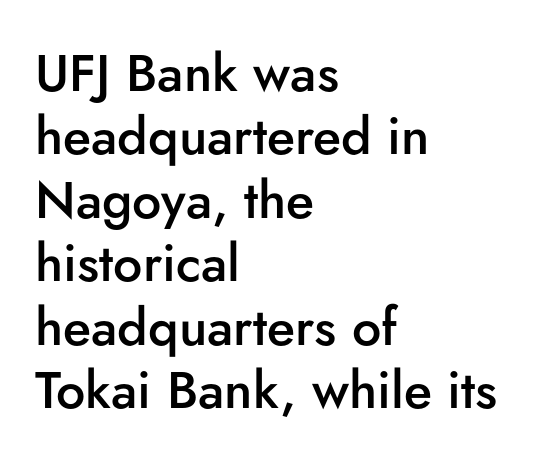
{"serif": "no", "italic": "no", "bold": "semi", "weight": "semibold", "width": "normal", "stroke_contrast": "low", "x_height": "small", "monospaced": "no", "underline": "no", "align": "left", "line_spacing_ratio": 1.22, "letter_spacing": "normal", "letter_spacing_em": 0.0, "glyph_px": 52}
